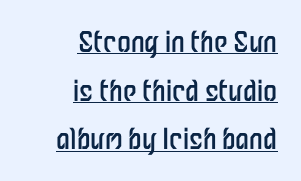
These lines were composed using upright roman letters. The font family rendered here belongs to the sans-serif group. Decoration check: the copy is underlined. Spacing between characters is what you'd get straight out of the box. Visually the block forms a straight wall on the right and a jagged coastline on the left. Note the varied advance widths — an 'i' is clearly narrower than an 'm'.
